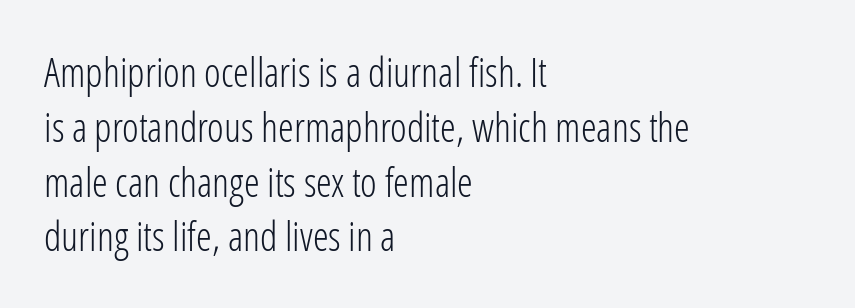
Q: Is the text bold? A: No.
Q: Is the text italic (slanted)? A: No, it is upright.
Q: Is the typeface a serif or a sans-serif typeface? A: Sans-serif.
Q: Is the text underlined? A: No.
Q: How is the paragraph aligned? A: Left-aligned.
Q: Is the spacing between letters normal or unusually wide? A: Normal.
Q: Is the spacing between lines tight, normal or loose? A: Normal.
Q: Width (condensed, normal, or wide)? A: Condensed.
Q: Stroke contrast? A: Low.
Q: x-height? A: Medium.
Q: Monospaced? A: No.
